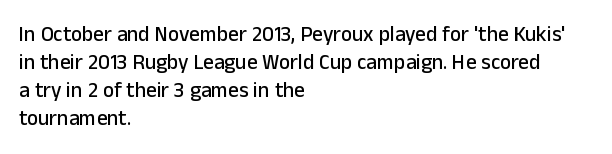
{"italic": "no", "underline": "no", "align": "left", "line_spacing": "normal", "line_spacing_ratio": 1.34, "letter_spacing": "normal", "letter_spacing_em": 0.0, "glyph_px": 21}
